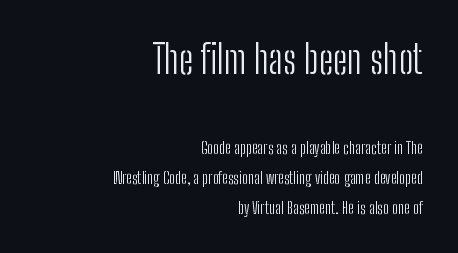
The image shows 39 px light, condensed sans-serif type, upright; set right-aligned, line spacing 1.85x, normal letter spacing, not underlined; the first (top) block is 2.44x larger; low stroke contrast and a medium x-height.
